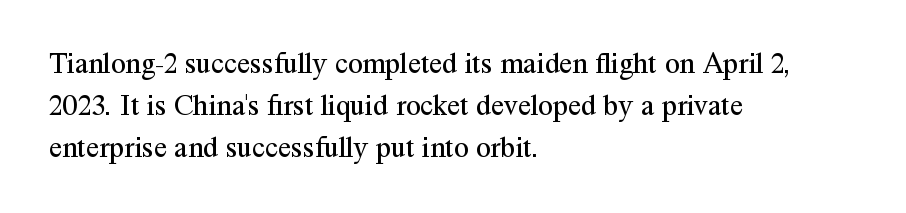
Q: Is the text bold? A: No.
Q: Is the text italic (slanted)? A: No, it is upright.
Q: Is the typeface a serif or a sans-serif typeface? A: Serif.
Q: Is the text underlined? A: No.
Q: How is the paragraph aligned? A: Left-aligned.
Q: Is the spacing between letters normal or unusually wide? A: Normal.
Q: Is the spacing between lines tight, normal or loose? A: Normal.
Q: Width (condensed, normal, or wide)? A: Normal.
Q: Stroke contrast? A: Medium.
Q: x-height? A: Medium.
Q: Monospaced? A: No.
